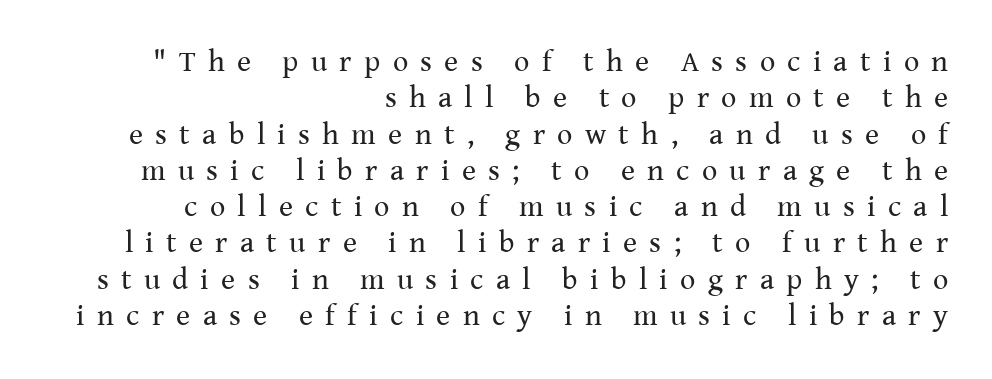
Q: Is the text bold? A: No.
Q: Is the text italic (slanted)? A: No, it is upright.
Q: Is the typeface a serif or a sans-serif typeface? A: Serif.
Q: Is the text underlined? A: No.
Q: How is the paragraph aligned? A: Right-aligned.
Q: Is the spacing between letters normal or unusually wide? A: Unusually wide.
Q: Width (condensed, normal, or wide)? A: Normal.
Q: Stroke contrast? A: Medium.
Q: x-height? A: Medium.
Q: Monospaced? A: No.
